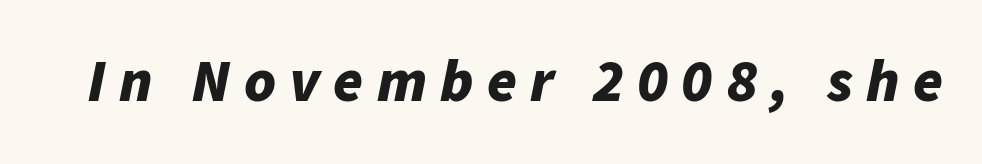
The image shows 60 px bold type, italic (leaning right); set unusually wide letter spacing (+0.22 em), not underlined; low stroke contrast and a medium x-height.
